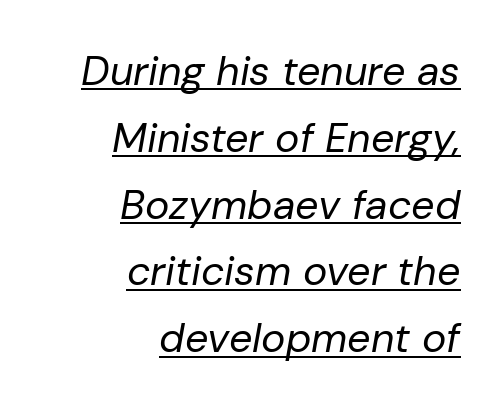
The image shows 41 px regular-weight type, italic (leaning right); set right-aligned, normal line spacing (1.63x), normal letter spacing, underlined; low stroke contrast and a medium x-height.
